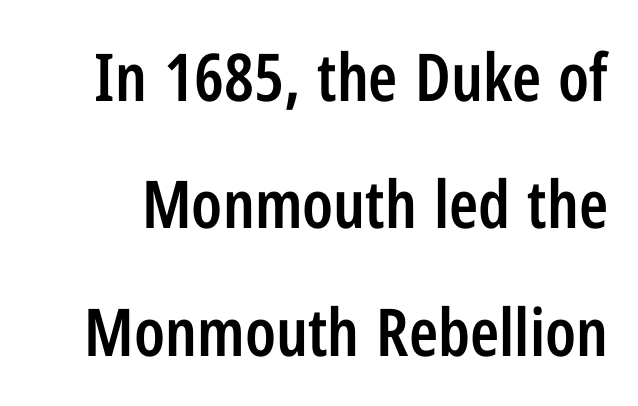
The image shows 66 px semibold, condensed sans-serif type, upright; set loose line spacing (1.93x), normal letter spacing, not underlined; low stroke contrast and a medium x-height.
